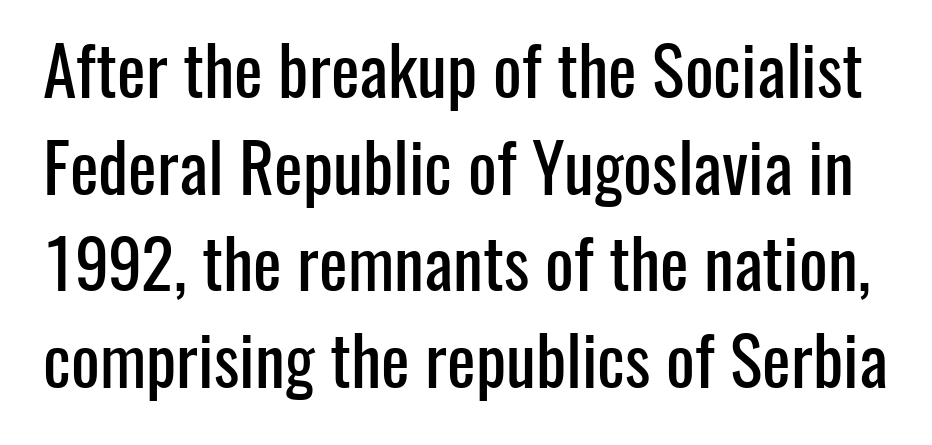
Q: Is the text italic (slanted)? A: No, it is upright.
Q: Is the typeface a serif or a sans-serif typeface? A: Sans-serif.
Q: Is the text underlined? A: No.
Q: Is the spacing between letters normal or unusually wide? A: Normal.
Q: Is the spacing between lines tight, normal or loose? A: Normal.
Q: Width (condensed, normal, or wide)? A: Condensed.
Q: Stroke contrast? A: Low.
Q: x-height? A: Medium.
Q: Monospaced? A: No.
